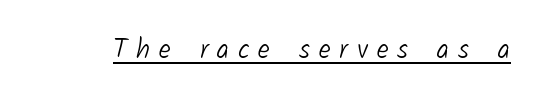
Q: Is the text bold? A: No.
Q: Is the text underlined? A: Yes.
Q: Is the spacing between letters normal or unusually wide? A: Unusually wide.
